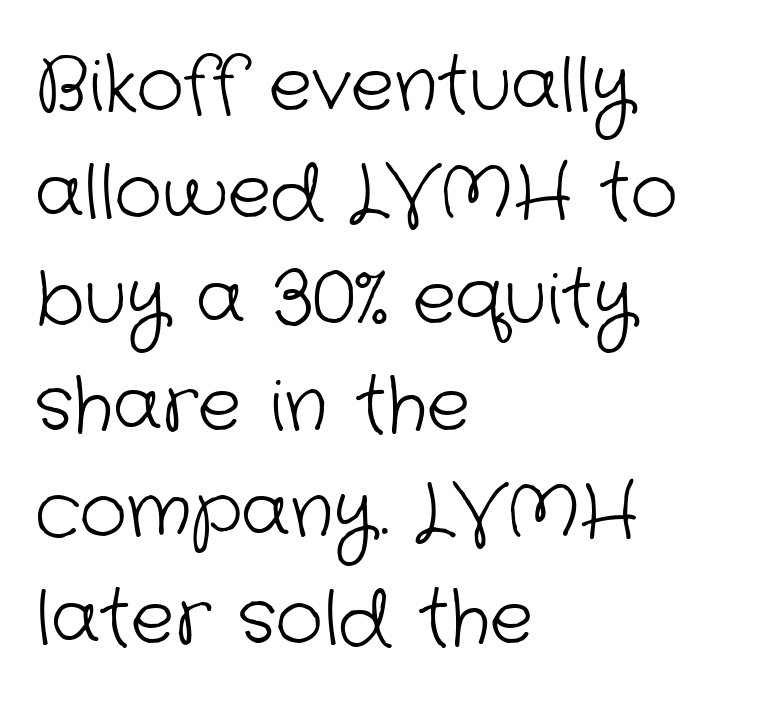
The passage shown is not underscored anywhere. Baseline-to-baseline distance is the conventional proportion of letter height. Stems and bowls with no extra thickness — not bold. Each line starts at the same left margin while the right side varies. Note the varied advance widths — an 'i' is clearly narrower than an 'm'.
